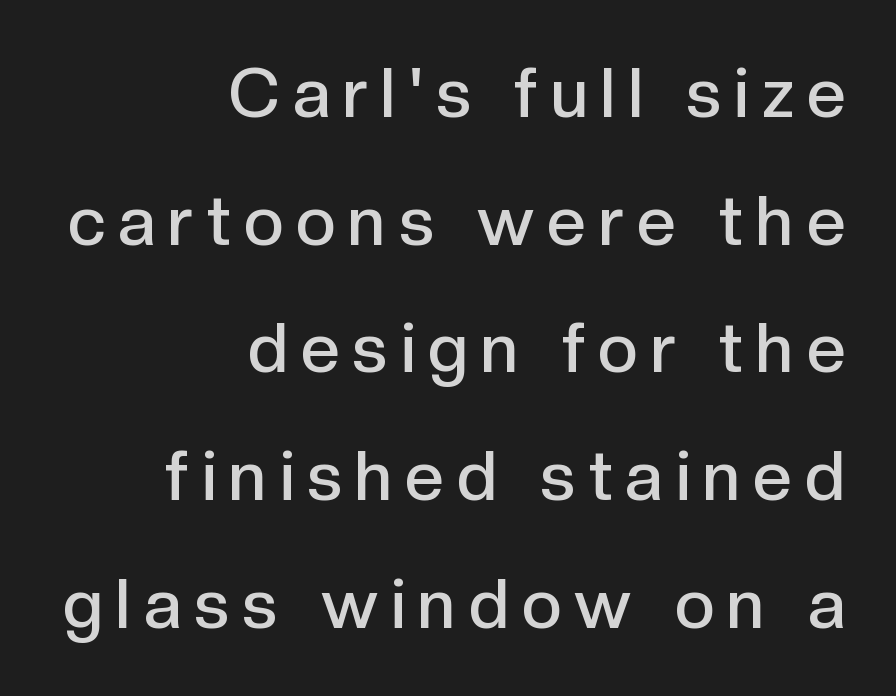
Q: Is the text bold? A: Semi-bold.
Q: Is the text italic (slanted)? A: No, it is upright.
Q: Is the typeface a serif or a sans-serif typeface? A: Sans-serif.
Q: Is the text underlined? A: No.
Q: How is the paragraph aligned? A: Right-aligned.
Q: Width (condensed, normal, or wide)? A: Normal.
Q: x-height? A: Medium.
Q: Monospaced? A: No.
